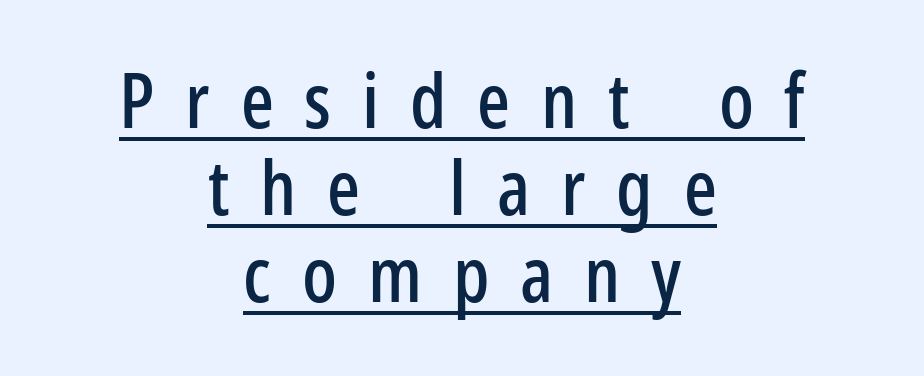
{"serif": "no", "italic": "no", "width": "condensed", "stroke_contrast": "low", "x_height": "medium", "monospaced": "no", "underline": "yes", "align": "center", "line_spacing": "tight", "line_spacing_ratio": 1.13, "letter_spacing": "wide", "letter_spacing_em": 0.4, "glyph_px": 77}
